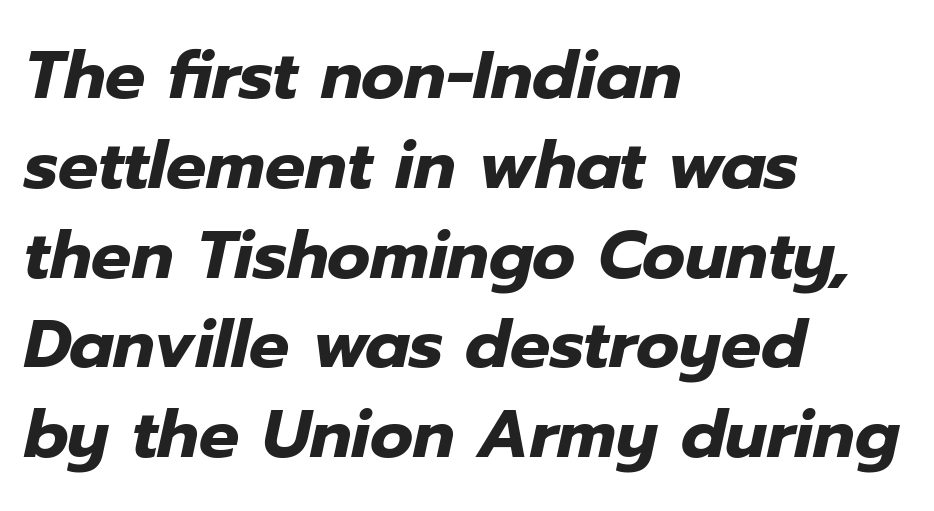
{"italic": "yes", "lean": "right", "slant_degrees": 12, "bold": "yes", "weight": "heavy", "width": "normal", "stroke_contrast": "low", "x_height": "medium", "monospaced": "no", "underline": "no", "align": "left", "line_spacing": "normal", "line_spacing_ratio": 1.34, "letter_spacing": "normal", "letter_spacing_em": 0.0, "glyph_px": 67}
